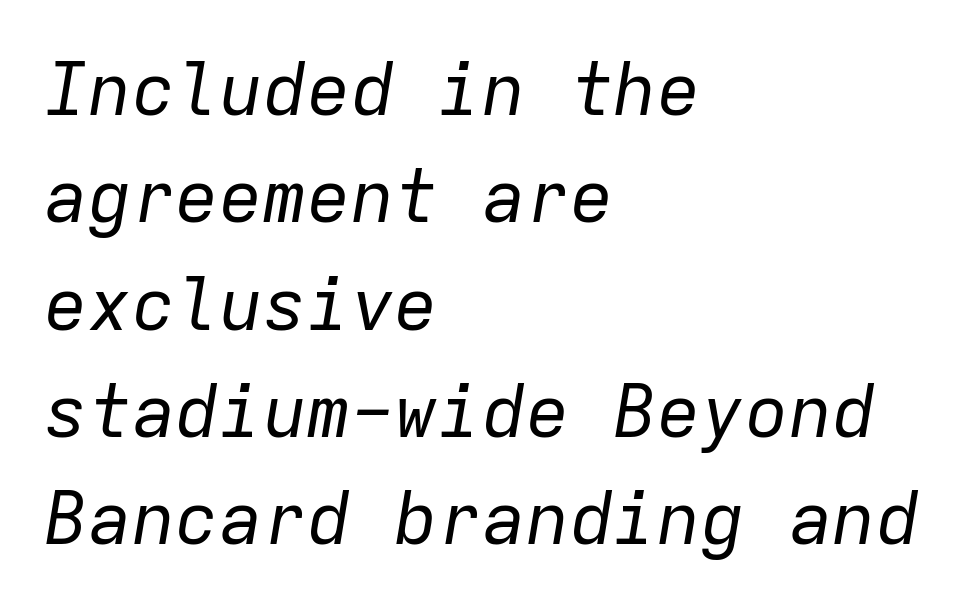
{"italic": "yes", "lean": "right", "slant_degrees": 9, "bold": "no", "weight": "regular", "width": "normal", "stroke_contrast": "low", "x_height": "medium", "monospaced": "yes", "underline": "no", "align": "left", "line_spacing": "normal", "line_spacing_ratio": 1.47, "letter_spacing": "normal", "letter_spacing_em": 0.0, "glyph_px": 73}
